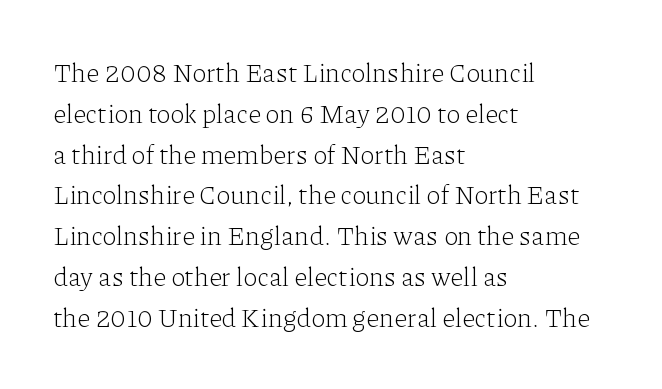
Q: Is the text bold? A: No.
Q: Is the text italic (slanted)? A: No, it is upright.
Q: Is the text underlined? A: No.
Q: How is the paragraph aligned? A: Left-aligned.
Q: Is the spacing between letters normal or unusually wide? A: Normal.
Q: Is the spacing between lines tight, normal or loose? A: Normal.
